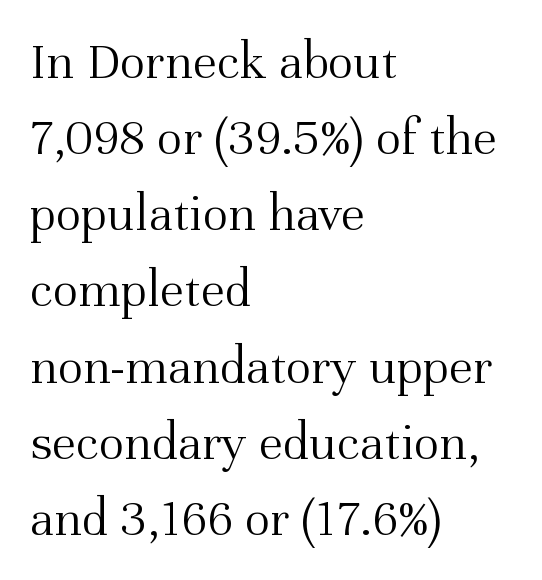
{"serif": "yes", "italic": "no", "bold": "no", "weight": "light", "width": "normal", "stroke_contrast": "medium", "x_height": "medium", "monospaced": "no", "underline": "no", "align": "left", "line_spacing": "normal", "line_spacing_ratio": 1.41, "letter_spacing": "normal", "letter_spacing_em": 0.0, "glyph_px": 54}
